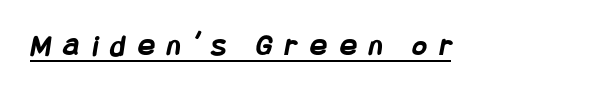
Has an underline been added? It has. Tracking here is generous; glyphs stand well apart from one another. What weight is shown? A full bold with thick strokes. The typeface chosen for these lines omits serifs.
